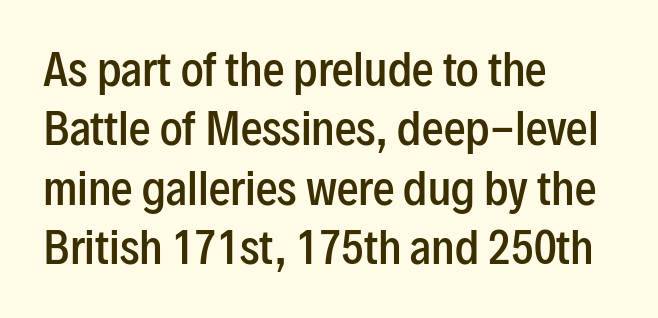
The rendering shows plain stroke endings on the letterforms — a sans-serif design. Visually the block forms a straight wall on the left and a jagged coastline on the right. Rendered with straight, roman letterforms. The words here are not underlined. Is this a fixed-width face? No — the glyphs have proportional, varying widths.
